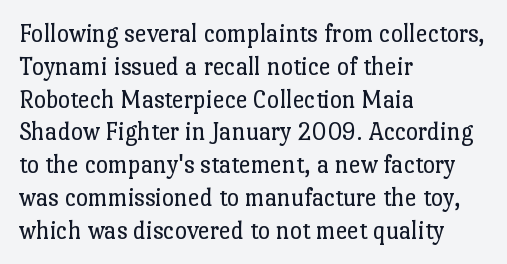
The image shows 26 px text type, upright; set left-aligned, normal line spacing (1.26x), normal letter spacing, not underlined.
